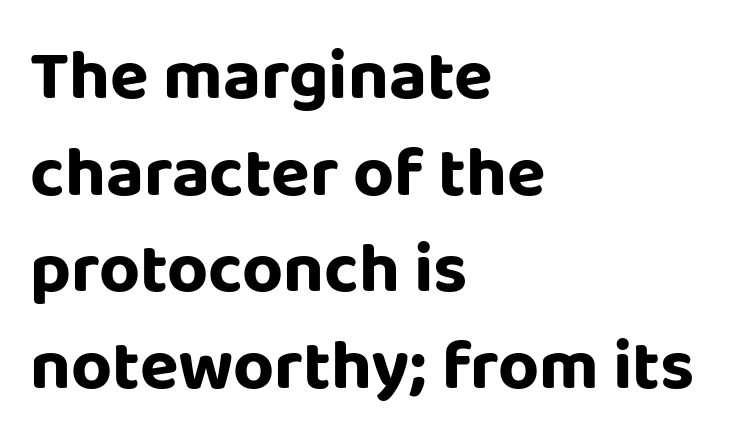
The image shows 71 px sans-serif type, upright; set left-aligned, normal line spacing (1.36x), normal letter spacing, not underlined; low stroke contrast and a large x-height.
